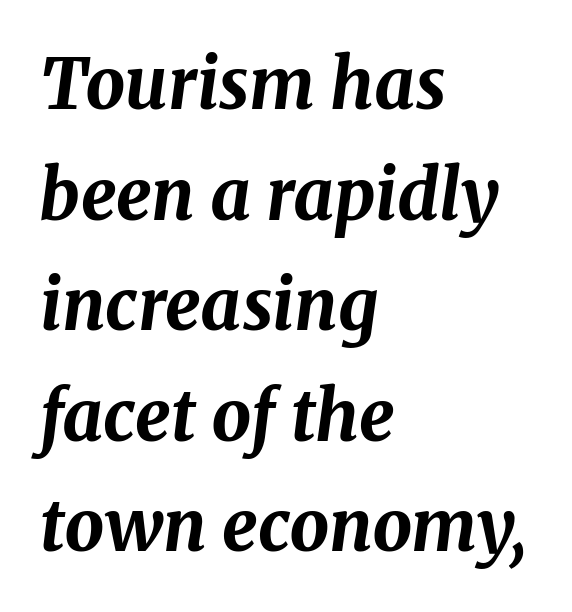
{"italic": "yes", "lean": "right", "slant_degrees": 8, "bold": "yes", "weight": "bold", "width": "normal", "stroke_contrast": "medium", "x_height": "medium", "monospaced": "no", "underline": "no", "align": "left", "line_spacing": "normal", "line_spacing_ratio": 1.58, "letter_spacing": "normal", "letter_spacing_em": 0.0, "glyph_px": 70}
